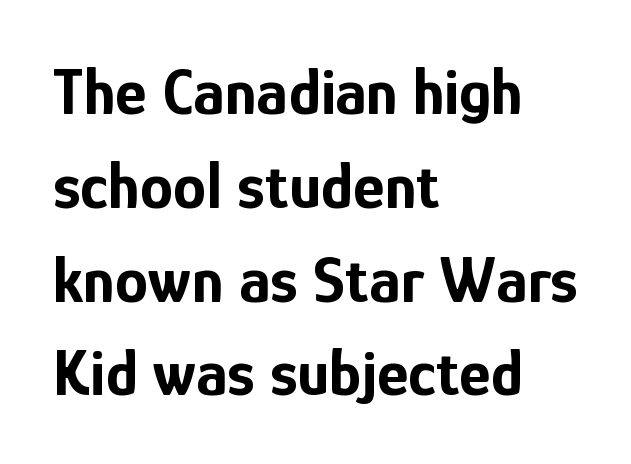
Q: Is the text bold? A: Yes.
Q: Is the text italic (slanted)? A: No, it is upright.
Q: Is the typeface a serif or a sans-serif typeface? A: Sans-serif.
Q: Is the text underlined? A: No.
Q: How is the paragraph aligned? A: Left-aligned.
Q: Is the spacing between letters normal or unusually wide? A: Normal.
Q: Is the spacing between lines tight, normal or loose? A: Normal.
Q: Width (condensed, normal, or wide)? A: Condensed.
Q: Stroke contrast? A: Low.
Q: x-height? A: Medium.
Q: Monospaced? A: No.
